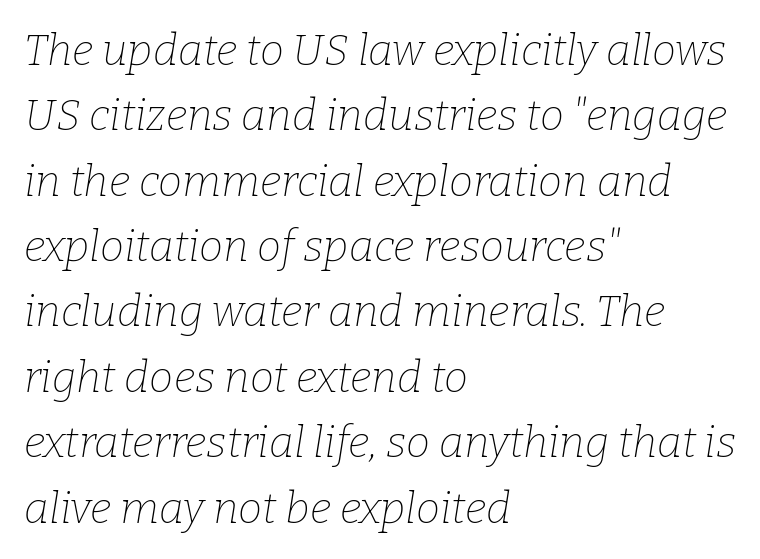
Q: Is the text bold? A: No.
Q: Is the text italic (slanted)? A: Yes, it leans right by about 9 degrees.
Q: Is the typeface a serif or a sans-serif typeface? A: Serif.
Q: Is the text underlined? A: No.
Q: How is the paragraph aligned? A: Left-aligned.
Q: Is the spacing between letters normal or unusually wide? A: Normal.
Q: Is the spacing between lines tight, normal or loose? A: Normal.
Q: Width (condensed, normal, or wide)? A: Normal.
Q: Stroke contrast? A: Low.
Q: x-height? A: Medium.
Q: Monospaced? A: No.
